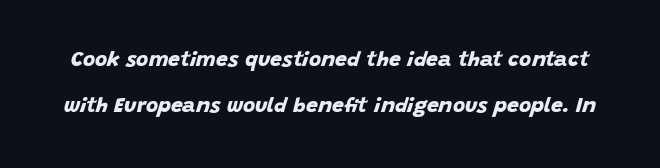
Baseline-to-baseline distance is far greater than the letter height. The passage shown is not underscored anywhere. There is no visible air inserted between adjacent glyphs. The glyphs have the mass of a bold cut.
